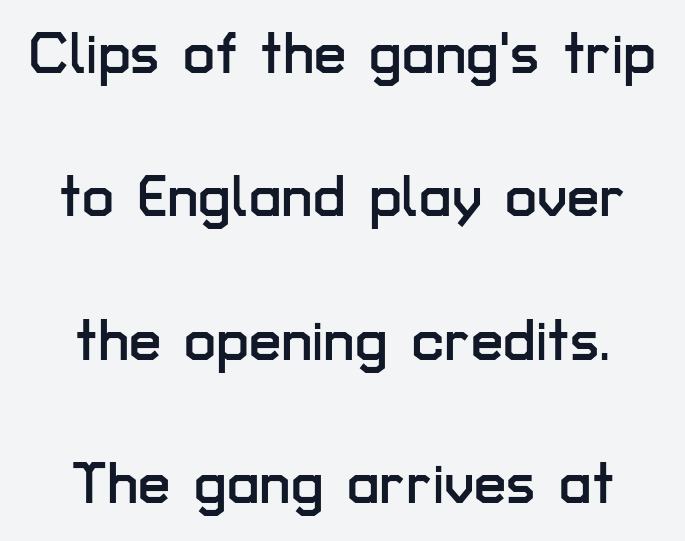
Q: Is the text italic (slanted)? A: No, it is upright.
Q: Is the typeface a serif or a sans-serif typeface? A: Sans-serif.
Q: Is the text underlined? A: No.
Q: Is the spacing between letters normal or unusually wide? A: Normal.
Q: Is the spacing between lines tight, normal or loose? A: Loose.
Q: Width (condensed, normal, or wide)? A: Normal.
Q: Stroke contrast? A: Low.
Q: x-height? A: Medium.
Q: Monospaced? A: No.
